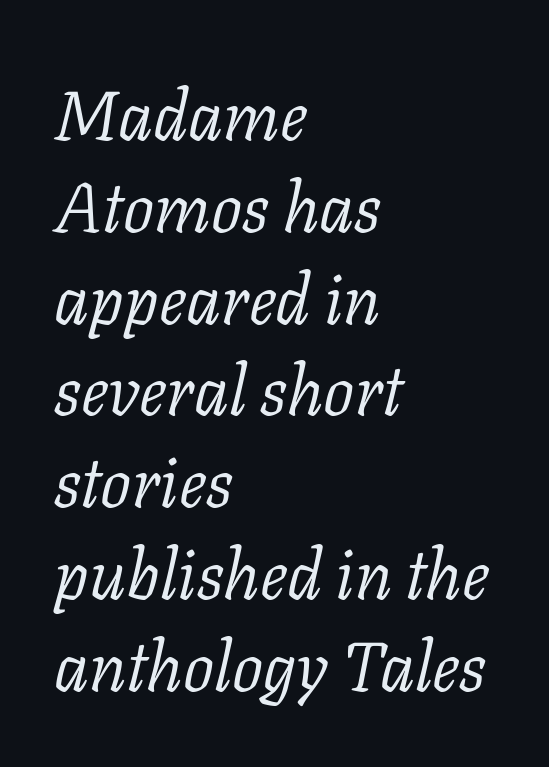
Vertical stems look standard width or narrower in stroke. The text was rendered using a seriffed face with decorative stroke endings. The specimen omits any rule beneath the text block's lines. Character widths vary here, with narrow letters taking less room than wide ones. These lines stack with their left ends in a neat column.
